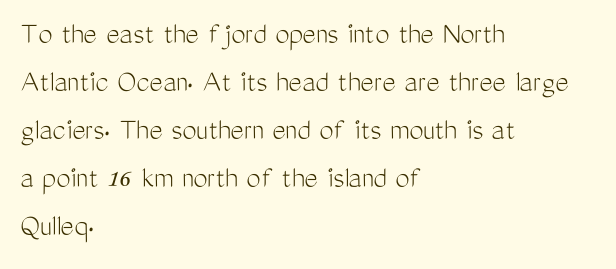
The image shows 32 px light, condensed sans-serif type, upright; set left-aligned, normal line spacing (1.5x), normal letter spacing, not underlined; medium stroke contrast and a medium x-height.
